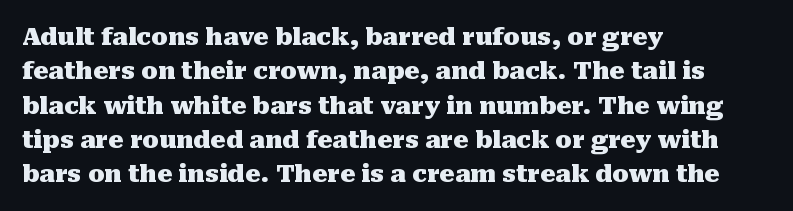
The image shows 24 px bold type, upright; set left-aligned, normal line spacing (1.43x), normal letter spacing, not underlined.
